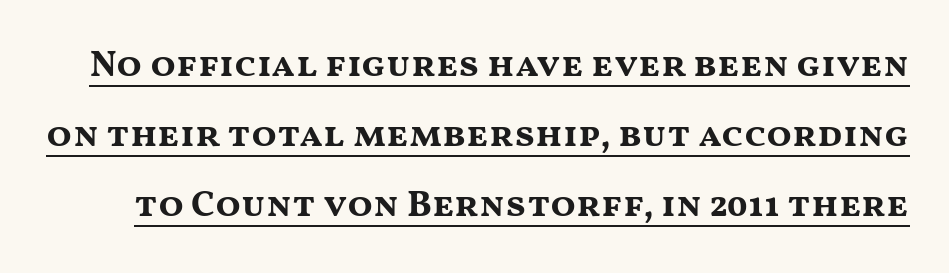
Q: Is the text bold? A: Yes.
Q: Is the text italic (slanted)? A: No, it is upright.
Q: Is the typeface a serif or a sans-serif typeface? A: Sans-serif.
Q: Is the text underlined? A: Yes.
Q: Is the spacing between letters normal or unusually wide? A: Normal.
Q: Width (condensed, normal, or wide)? A: Wide.
Q: Stroke contrast? A: Medium.
Q: x-height? A: Medium.
Q: Monospaced? A: No.
